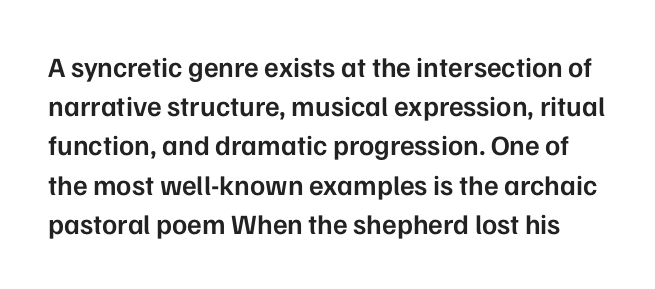
Beneath every word, the page is bare. Look at the bottom of the vertical strokes: they stop flat, with no serifs. Do the letters lean? They stand straight. Successive baselines arrive at the customary interval. Each word holds together tightly as a unit, with standard inter-letter gaps.
